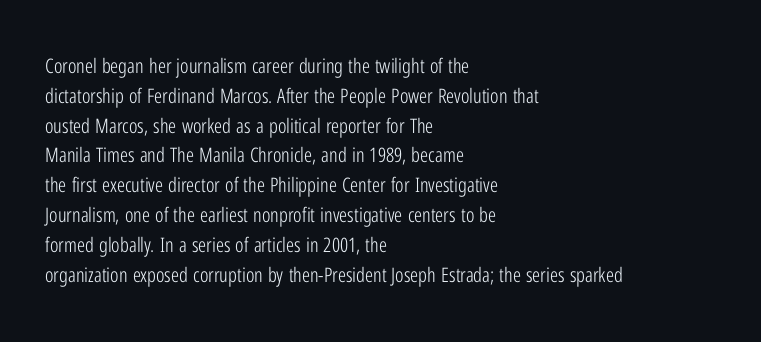
Rule under the text: the space is simply empty. Upright lettering throughout. This rendering leaves character spacing at its baseline value. If you drew a ruler down the left edge, every line would touch it. Is there much room between lines? A standard amount, neither cramped nor airy. This reads as an unemphasized weight, regular at the heaviest.
